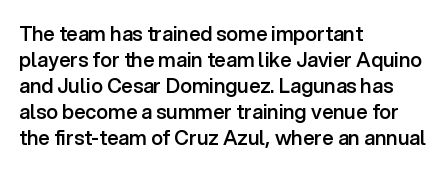
Q: Is the text bold? A: Semi-bold.
Q: Is the text italic (slanted)? A: No, it is upright.
Q: Is the text underlined? A: No.
Q: How is the paragraph aligned? A: Left-aligned.
Q: Is the spacing between letters normal or unusually wide? A: Normal.
Q: Is the spacing between lines tight, normal or loose? A: Normal.
